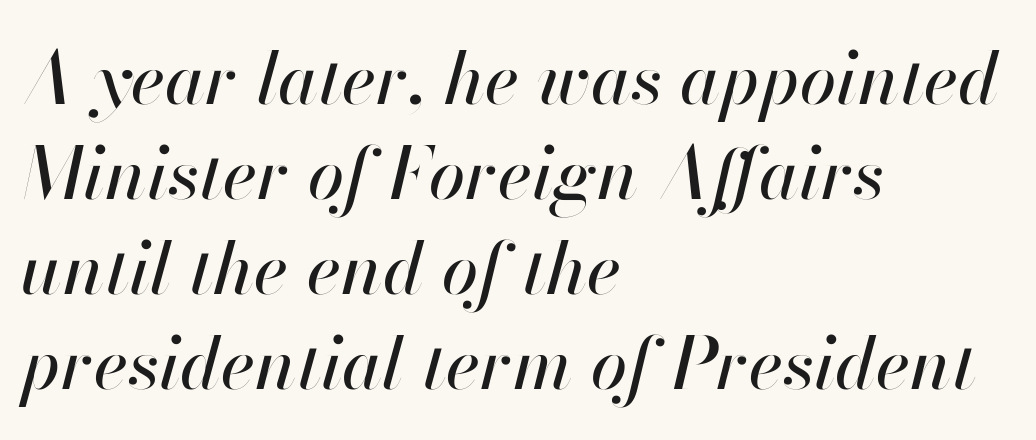
One glance says typical: line gaps are just what's usual. These lines stack with their left ends in a neat column. The glyphs are unaccompanied by any horizontal stroke below them. Looks like regular typesetting: each glyph gets only the width it needs. This rendering leaves character spacing at its baseline value.
